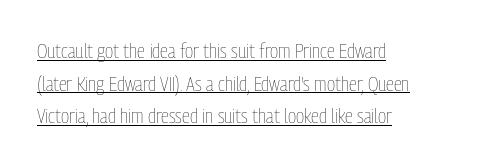
The image shows 21 px text type, upright; set left-aligned, normal line spacing (1.55x), normal letter spacing, underlined.
